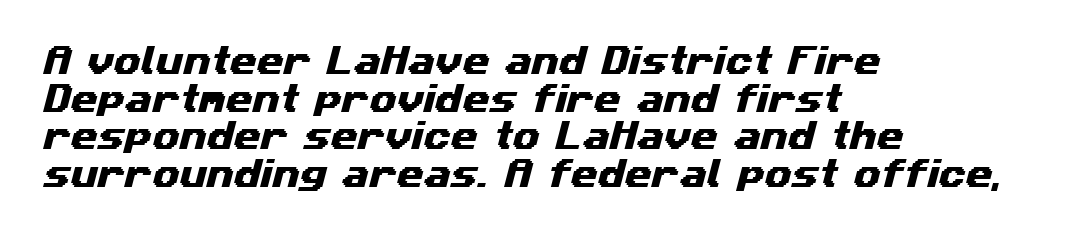
Q: Is the typeface a serif or a sans-serif typeface? A: Sans-serif.
Q: Is the text underlined? A: No.
Q: How is the paragraph aligned? A: Left-aligned.
Q: Is the spacing between letters normal or unusually wide? A: Normal.
Q: Width (condensed, normal, or wide)? A: Wide.
Q: Stroke contrast? A: Medium.
Q: x-height? A: Medium.
Q: Monospaced? A: No.
